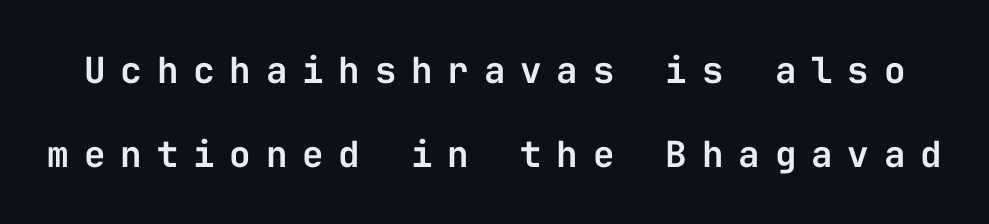
Vertically, the passage feels expansive, rows floating well apart. No word sits above an underline. This is sans-serif lettering, the kind often seen on screens and signage. The passage shown is typed in a monospace face where columns stay perfectly aligned. What stands out about the letter spacing? Its width — letters are far apart.
